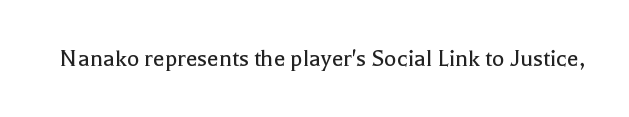
{"italic": "no", "bold": "no", "underline": "no", "letter_spacing": "normal", "letter_spacing_em": 0.0, "glyph_px": 26}
